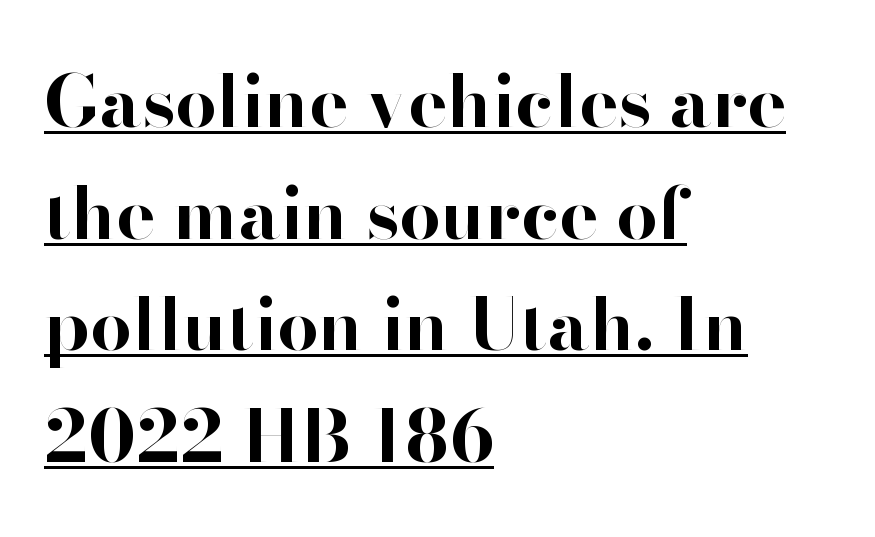
There is no visible air inserted between adjacent glyphs. The passage shown is typed in a proportional face where columns would drift. Has an underline been added? It has. Each glyph is drawn with heavy, bold strokes. These lines were composed using upright roman letters. Leftover space on each line is placed entirely after the last word.
